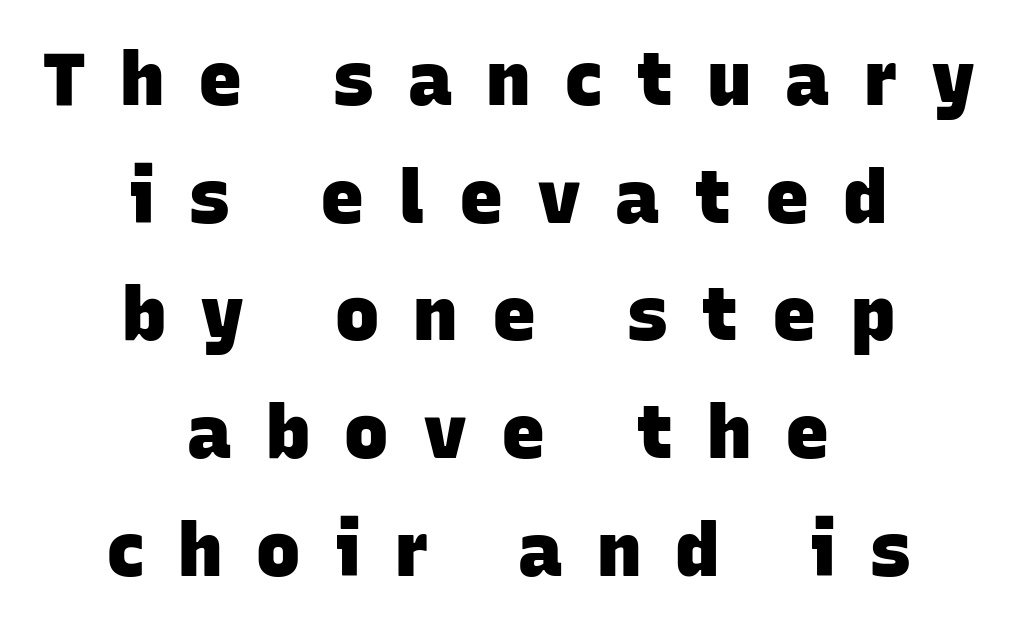
Is this a sans? Yes — the strokes have no serifs. Loose tracking; the words dissolve into strings of separated letters. Quick note: interline space is typical. Glance below the letters and you will spot only blank space. The strokes are fattened all the way to bold. Proportional: the letters do not fall into vertical columns.
